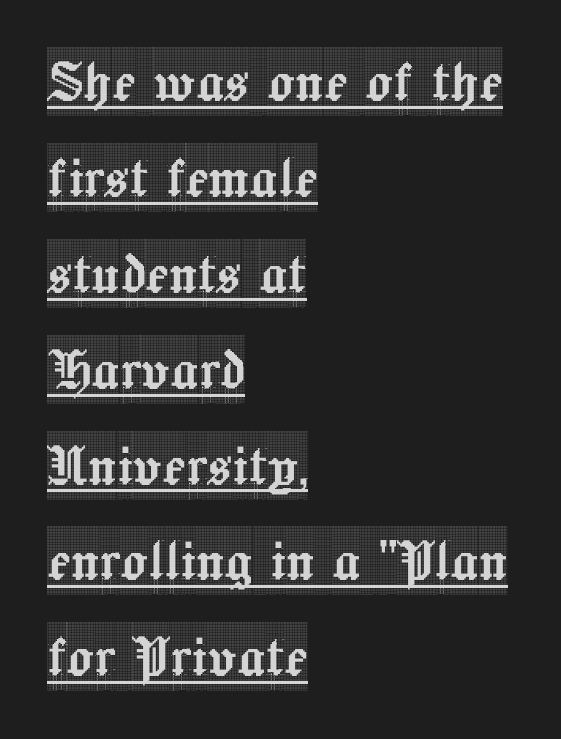
{"serif": "yes", "italic": "no", "width": "condensed", "x_height": "large", "monospaced": "no", "underline": "yes", "align": "left", "line_spacing": "normal", "line_spacing_ratio": 1.41, "letter_spacing": "normal", "letter_spacing_em": 0.0, "glyph_px": 68}
